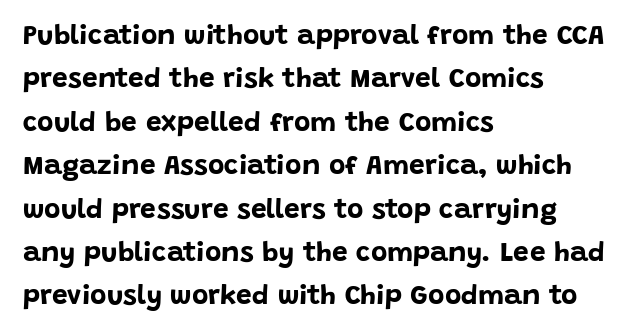
Spacing verdict: proportional, widths tailored to each character. In terms of leading, this rendering sits right in the middle. A typesetter would call this zero additional tracking. Examine the stroke ends and you'll find no serifs. The typography opts for an upright posture over an oblique one.
